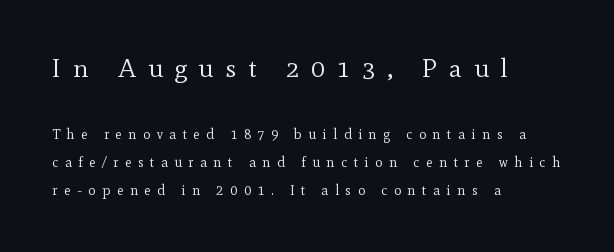
The rag falls on the right side of this text block. Check the space under the baseline: it is left empty. Students, observe: this is what heavily led, spacious text looks like. The axis of the letterforms is exactly vertical. A quiet, ordinary-to-light weight characterises the typeface.
